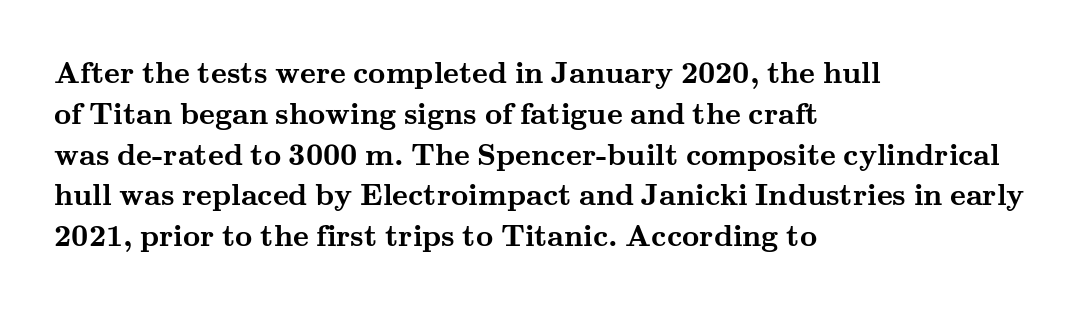
The image shows 30 px semibold, wide serif type, upright; set left-aligned, normal line spacing (1.36x), normal letter spacing, not underlined; medium stroke contrast and a small x-height.
